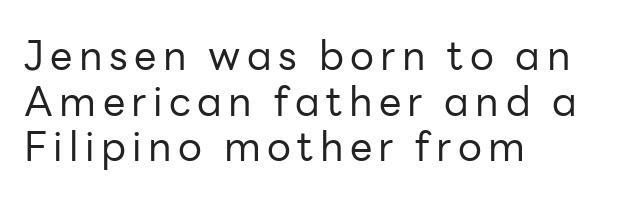
Q: Is the text bold? A: No.
Q: Is the text italic (slanted)? A: No, it is upright.
Q: Is the typeface a serif or a sans-serif typeface? A: Sans-serif.
Q: Is the text underlined? A: No.
Q: How is the paragraph aligned? A: Left-aligned.
Q: Is the spacing between lines tight, normal or loose? A: Tight.
Q: Width (condensed, normal, or wide)? A: Normal.
Q: Stroke contrast? A: Low.
Q: x-height? A: Medium.
Q: Monospaced? A: No.
